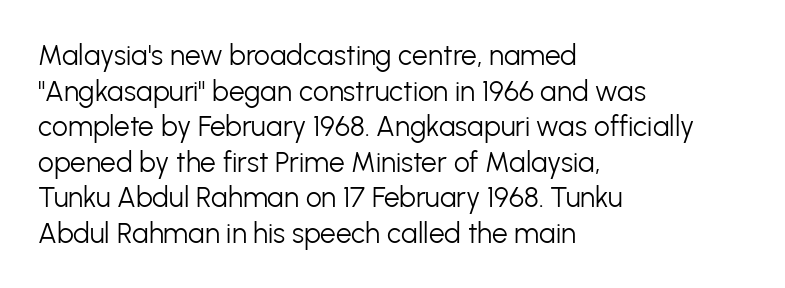
{"serif": "no", "italic": "no", "bold": "no", "weight": "light", "width": "normal", "stroke_contrast": "low", "x_height": "medium", "monospaced": "no", "underline": "no", "align": "left", "line_spacing": "normal", "line_spacing_ratio": 1.27, "letter_spacing": "normal", "letter_spacing_em": 0.0, "glyph_px": 28}
